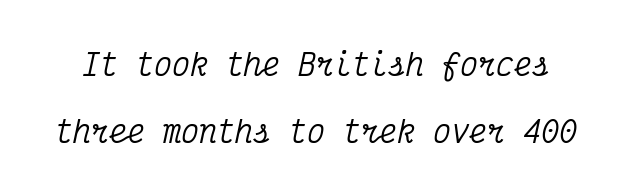
The rendering keeps characters at their native spacing. The text carries the slant typical of an italic or oblique font. Unlike a clean sans, this face finishes its strokes with serifs. Rule under the text: the space is simply empty.
